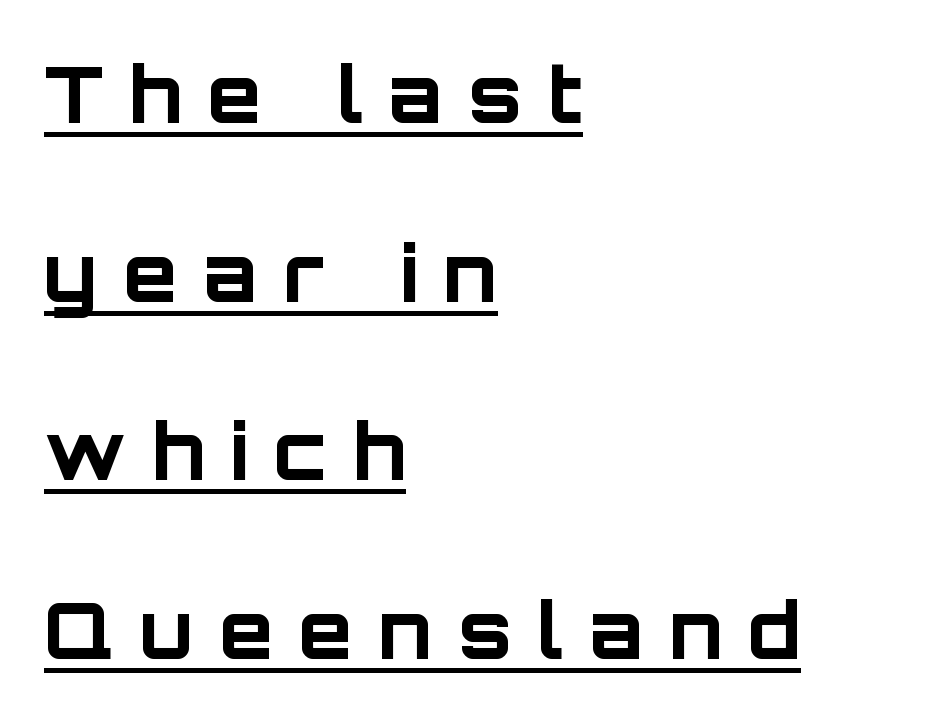
The rendered words wear a rule along their underside. This is roman type, the default non-slanted kind. Vertically, the passage feels expansive, rows floating well apart. Horizontally, the lines are justified to the leading edge only.
